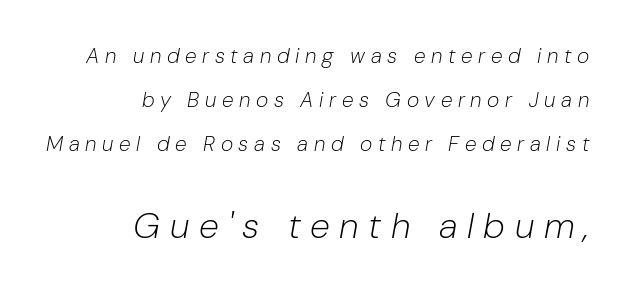
Q: Is the text bold? A: No.
Q: Is the text italic (slanted)? A: Yes, it leans right by about 10 degrees.
Q: Is the text underlined? A: No.
Q: How is the paragraph aligned? A: Right-aligned.
Q: Is the spacing between letters normal or unusually wide? A: Unusually wide.
Q: Is the spacing between lines tight, normal or loose? A: Loose.
Q: Which block of text is set in a larger size, the first (top) or the second (bottom)? A: The second (bottom) one.
Q: Width (condensed, normal, or wide)? A: Normal.
Q: Stroke contrast? A: Low.
Q: x-height? A: Medium.
Q: Monospaced? A: No.
